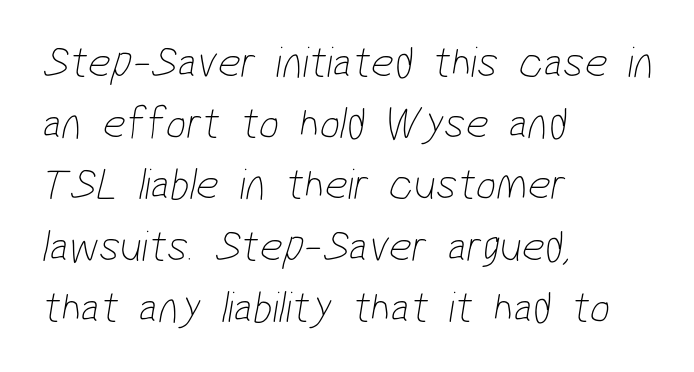
The face used here is a sans, in the tradition of grotesques and geometrics. A typesetter would call this leading conventional body-copy spacing. Inter-character spacing is left at the font's built-in metrics. Typeset ragged right — the left edge is the straight one. Stems and bowls with no extra thickness — not bold.
